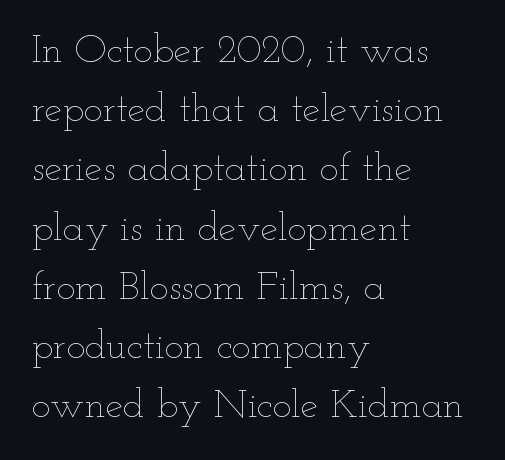
Q: Is the text bold? A: No.
Q: Is the text italic (slanted)? A: No, it is upright.
Q: Is the text underlined? A: No.
Q: How is the paragraph aligned? A: Left-aligned.
Q: Is the spacing between letters normal or unusually wide? A: Normal.
Q: Is the spacing between lines tight, normal or loose? A: Normal.
Q: Width (condensed, normal, or wide)? A: Wide.
Q: Stroke contrast? A: Low.
Q: x-height? A: Small.
Q: Monospaced? A: No.
